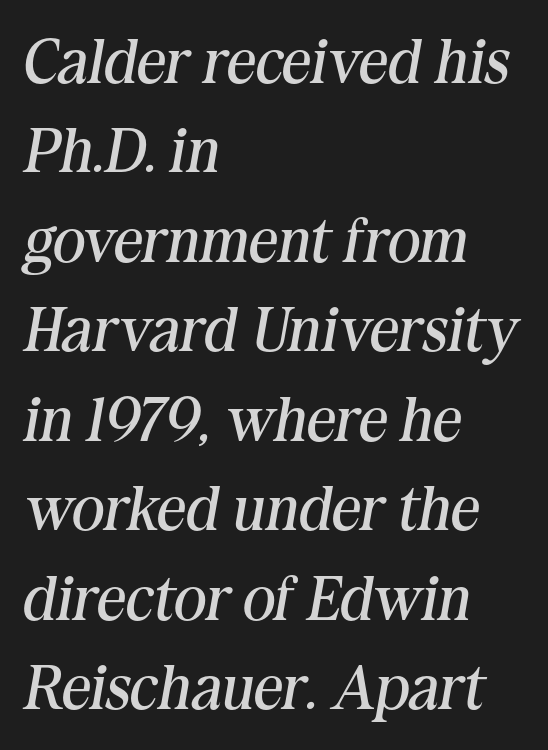
The image shows 63 px regular-weight serif type, italic (leaning right); set left-aligned, normal line spacing (1.42x), normal letter spacing, not underlined; medium stroke contrast and a medium x-height.
